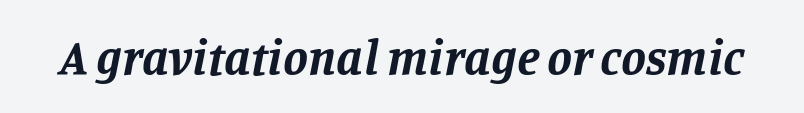
{"serif": "yes", "italic": "yes", "lean": "right", "slant_degrees": 11, "bold": "yes", "weight": "bold", "width": "normal", "stroke_contrast": "low", "x_height": "large", "monospaced": "no", "underline": "no", "letter_spacing": "normal", "letter_spacing_em": 0.0, "glyph_px": 50}
